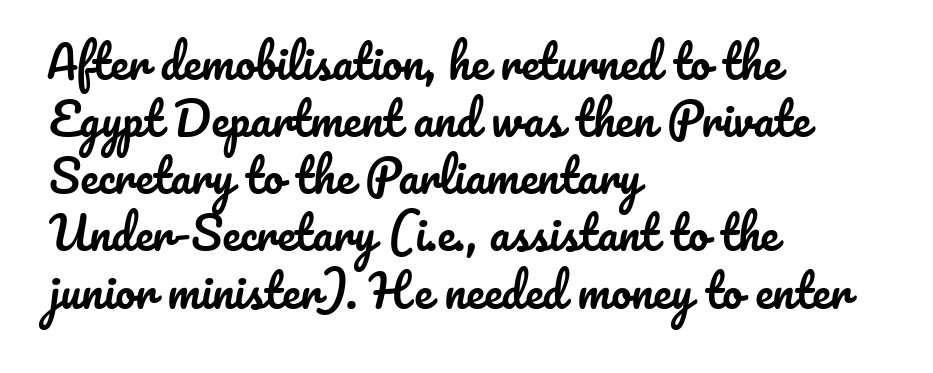
This block has exactly the height ordinary leading produces. Which margin do the lines hug? The left one — the right edge is uneven. Underline: absent. What stands out about the letter spacing? Nothing — it is the standard amount. The letters advance in unequal steps, a hallmark of proportional type.
